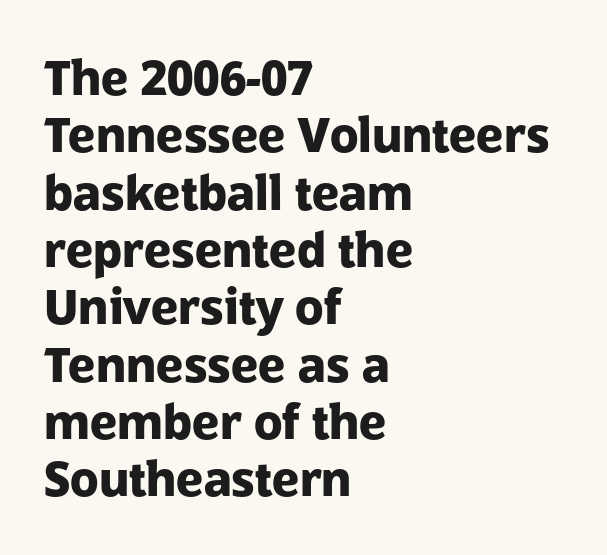
The image shows 47 px heavy sans-serif type, upright; set left-aligned, line spacing 1.22x, normal letter spacing, not underlined; low stroke contrast and a medium x-height.
